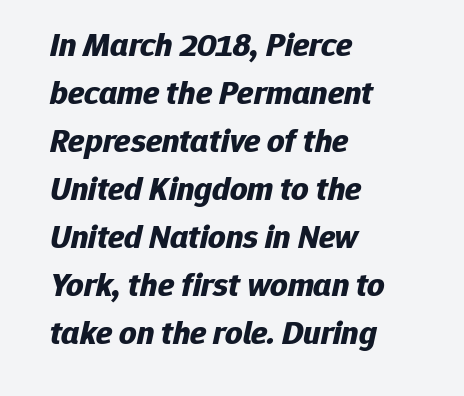
Q: Is the text bold? A: Yes.
Q: Is the text italic (slanted)? A: Yes, it leans right by about 12 degrees.
Q: Is the text underlined? A: No.
Q: How is the paragraph aligned? A: Left-aligned.
Q: Is the spacing between letters normal or unusually wide? A: Normal.
Q: Is the spacing between lines tight, normal or loose? A: Normal.
Q: Width (condensed, normal, or wide)? A: Normal.
Q: Stroke contrast? A: Low.
Q: x-height? A: Medium.
Q: Monospaced? A: No.
